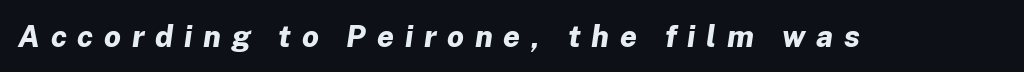
Students, note that the glyphs here are deliberately spaced far apart. The letters advance in unequal steps, a hallmark of proportional type. Chunky letters — that's bold for sure. The foot of each line stays bare and open.
